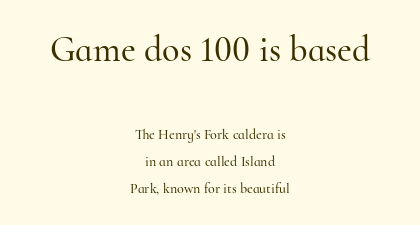
{"serif": "yes", "italic": "no", "width": "normal", "stroke_contrast": "high", "x_height": "small", "monospaced": "no", "underline": "no", "align": "center", "line_spacing": "loose", "line_spacing_ratio": 1.94, "letter_spacing": "normal", "letter_spacing_em": 0.0, "larger_block": "first", "size_ratio": 2.57, "glyph_px": 36}
